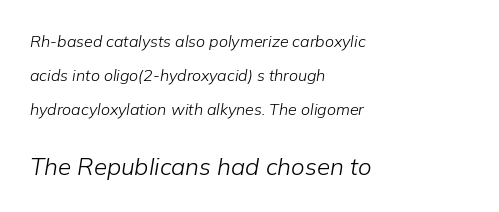
{"italic": "yes", "lean": "right", "slant_degrees": 9, "bold": "no", "underline": "no", "align": "left", "line_spacing": "loose", "line_spacing_ratio": 2.11, "letter_spacing": "normal", "letter_spacing_em": 0.0, "larger_block": "second", "size_ratio": 1.5, "glyph_px": 24}
